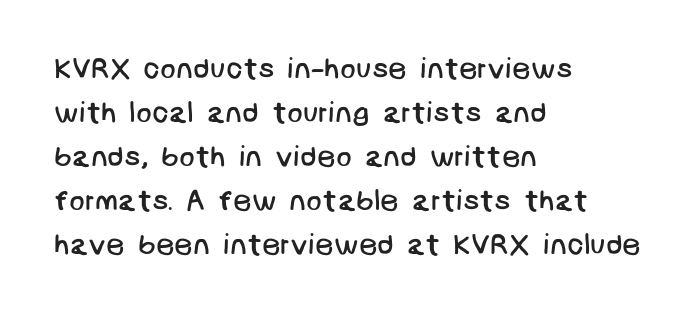
Honestly, the row spacing looks completely unremarkable. Is this a sans? Yes — the strokes have no serifs. Nobody touched the tracking dial on this one. The typeface has the unassuming heft of standard copy or less. A student would call this left alignment; a typographer would say flush left, rag right.
